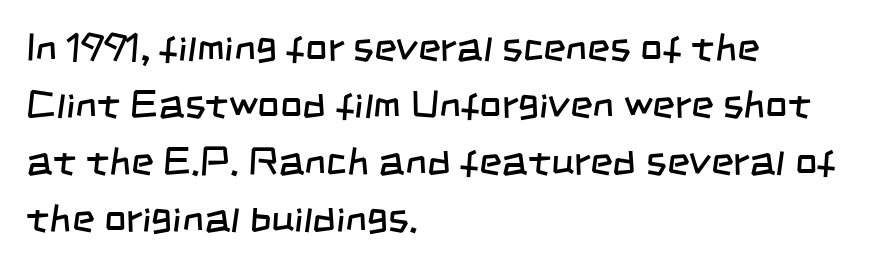
Q: Is the text bold? A: No.
Q: Is the typeface a serif or a sans-serif typeface? A: Sans-serif.
Q: Is the text underlined? A: No.
Q: How is the paragraph aligned? A: Left-aligned.
Q: Is the spacing between letters normal or unusually wide? A: Normal.
Q: Is the spacing between lines tight, normal or loose? A: Normal.
Q: Width (condensed, normal, or wide)? A: Condensed.
Q: Stroke contrast? A: Low.
Q: x-height? A: Large.
Q: Monospaced? A: No.
